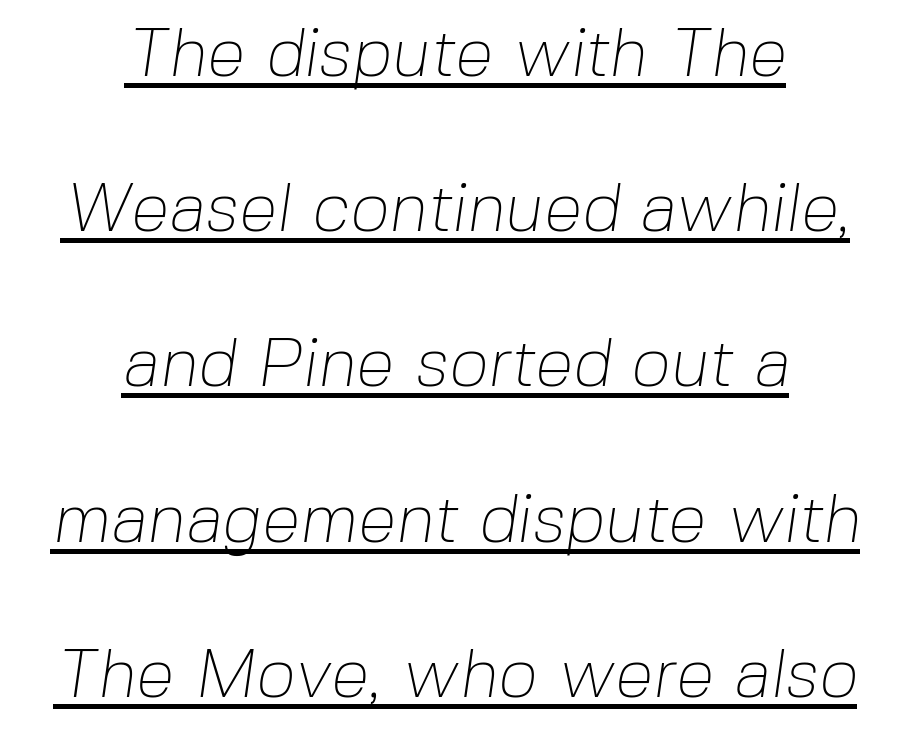
{"serif": "no", "bold": "no", "weight": "thin", "width": "normal", "stroke_contrast": "low", "x_height": "medium", "monospaced": "no", "underline": "yes", "align": "center", "line_spacing": "loose", "line_spacing_ratio": 2.25, "letter_spacing": "normal", "letter_spacing_em": 0.0, "glyph_px": 69}
